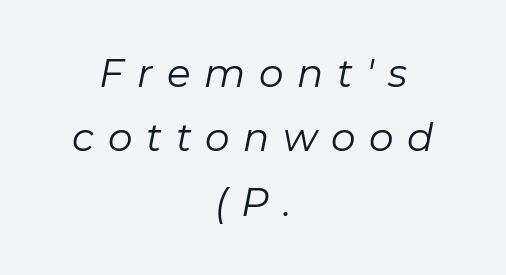
You could only call the tracking loose — the letters float apart. This block has exactly the height ordinary leading produces. Letters have the restrained weight of plain body copy at most. Alignment: centered. The area under the type is left untouched.
